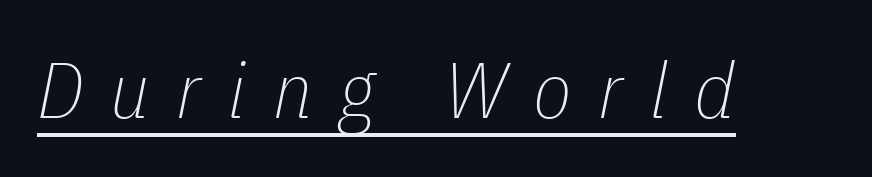
Heft: none added — not bold. Slant detected: the letters are inclined. Honestly, the letter spacing is so wide it's the main thing you notice. You could not count columns in this text — the font is proportionally spaced. Glance below the letters and you will spot a drawn line.
